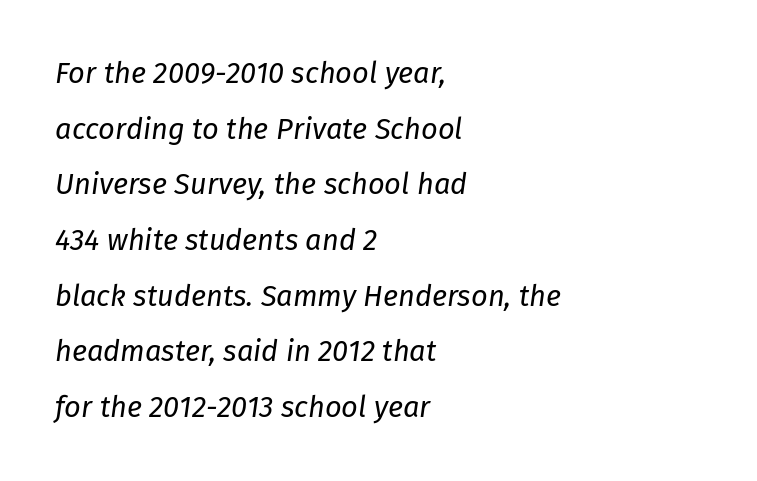
Q: Is the text bold? A: No.
Q: Is the text italic (slanted)? A: Yes, it leans right by about 8 degrees.
Q: Is the text underlined? A: No.
Q: How is the paragraph aligned? A: Left-aligned.
Q: Is the spacing between letters normal or unusually wide? A: Normal.
Q: Is the spacing between lines tight, normal or loose? A: Loose.
Q: Width (condensed, normal, or wide)? A: Normal.
Q: Stroke contrast? A: Low.
Q: x-height? A: Medium.
Q: Monospaced? A: No.
